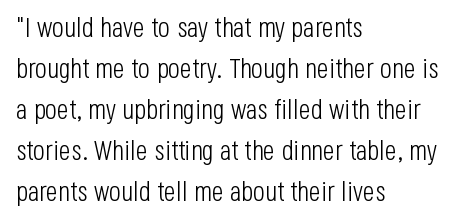
Caption: standard tracking, unaltered. Note: no serifs on the glyphs. The passage shown stacks its lines at a standard gap. Each letter keeps its own natural width here, so spacing adapts to shape. Is the stroke heavy? The answer is a plain regular-or-lighter.
